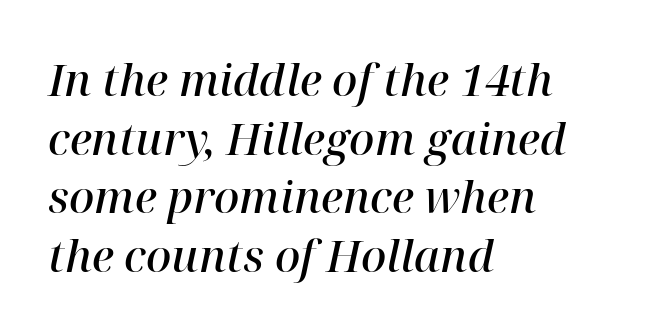
The image shows 44 px semibold serif type, italic (leaning right); set left-aligned, normal line spacing (1.33x), normal letter spacing, not underlined; high stroke contrast and a medium x-height.
